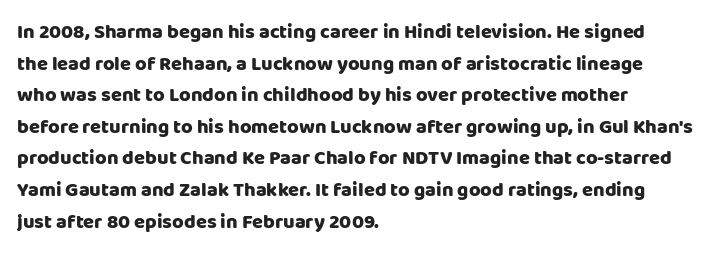
The image shows 20 px bold type, upright; set left-aligned, normal line spacing (1.58x), normal letter spacing, not underlined.
